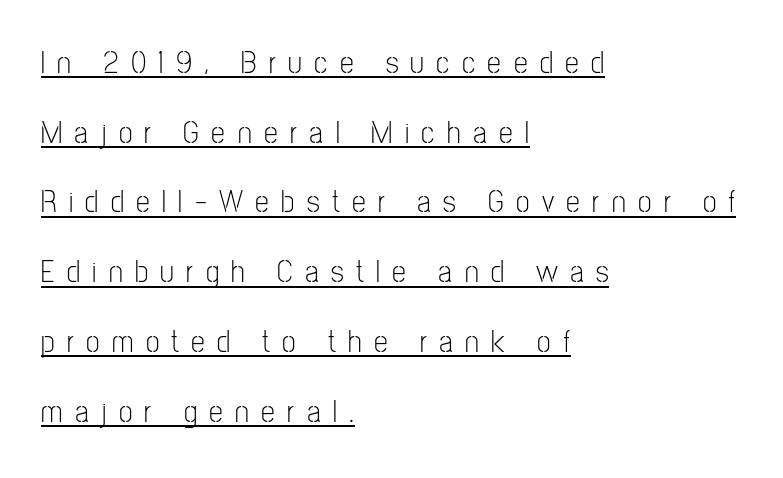
{"serif": "no", "italic": "no", "bold": "no", "weight": "light", "width": "condensed", "stroke_contrast": "low", "x_height": "medium", "monospaced": "no", "underline": "yes", "align": "left", "line_spacing": "loose", "line_spacing_ratio": 2.25, "letter_spacing": "wide", "letter_spacing_em": 0.4, "glyph_px": 31}
